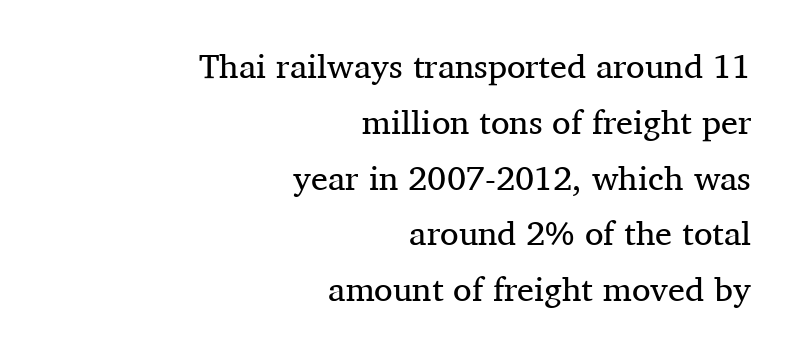
Upright lettering throughout. In terms of letterspacing, this is plain default setting. The designer went with a serif here, giving each stem small feet. Do the characters align in a grid? No, the font is proportional. Plain, unruled lines of type. Typeset ragged left — the right edge is the straight one.
